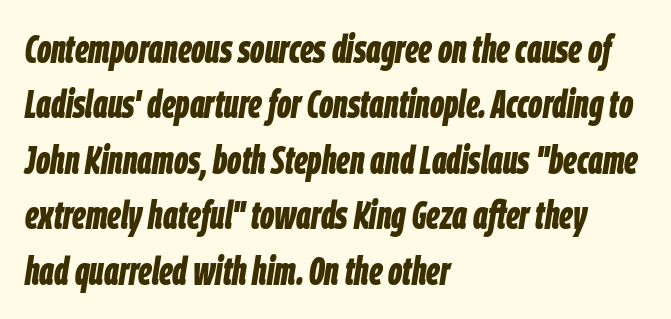
Q: Is the text bold? A: Yes.
Q: Is the text italic (slanted)? A: Yes, it leans right by about 9 degrees.
Q: Is the text underlined? A: No.
Q: How is the paragraph aligned? A: Left-aligned.
Q: Is the spacing between letters normal or unusually wide? A: Normal.
Q: Is the spacing between lines tight, normal or loose? A: Normal.
Q: Width (condensed, normal, or wide)? A: Condensed.
Q: Stroke contrast? A: Low.
Q: x-height? A: Large.
Q: Monospaced? A: No.
